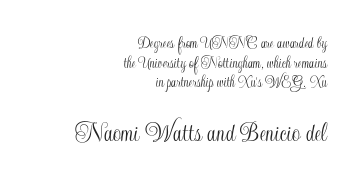
Just letters on the line, the space beneath them empty. Horizontal alignment here is rightward, an uncommon choice for prose. Letter spacing: default. The passage shown begins with its smaller block and ends with its larger one. Is this a fixed-width face? No — the glyphs have proportional, varying widths.
